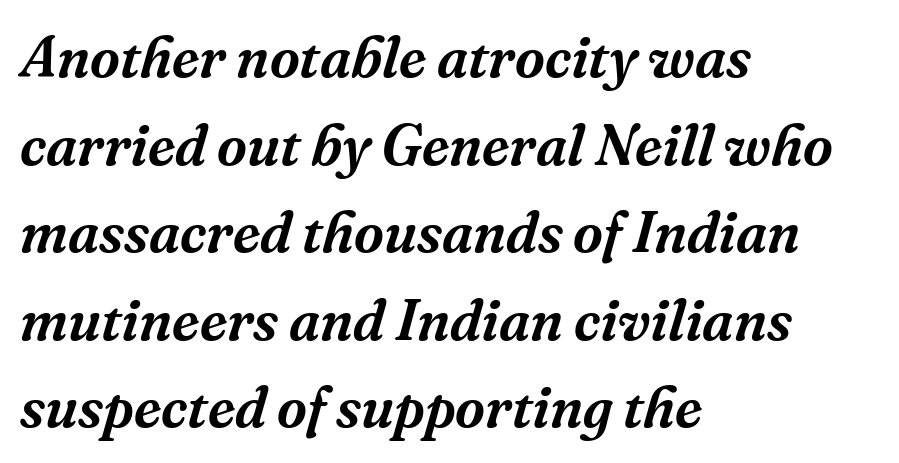
Q: Is the text italic (slanted)? A: Yes, it leans right by about 16 degrees.
Q: Is the typeface a serif or a sans-serif typeface? A: Serif.
Q: Is the text underlined? A: No.
Q: How is the paragraph aligned? A: Left-aligned.
Q: Is the spacing between letters normal or unusually wide? A: Normal.
Q: Is the spacing between lines tight, normal or loose? A: Normal.
Q: Width (condensed, normal, or wide)? A: Normal.
Q: Stroke contrast? A: Medium.
Q: x-height? A: Medium.
Q: Monospaced? A: No.
